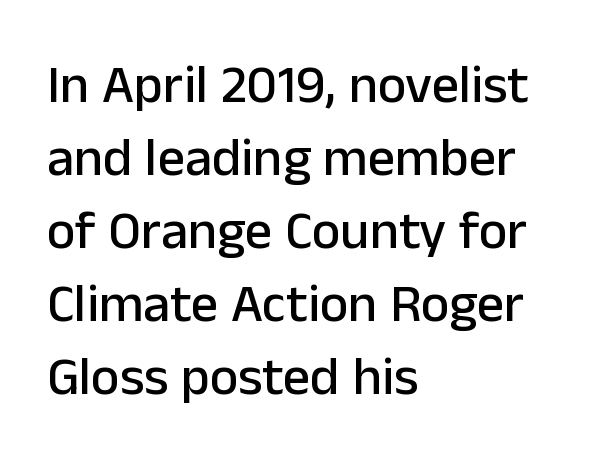
Note the varied advance widths — an 'i' is clearly narrower than an 'm'. Letterform terminals end flat and unadorned throughout the passage. Quick note: not italic, upright. Interline gaps are of average width in this sample. Beneath every word, the page is bare. These lines stack with their left ends in a neat column.
